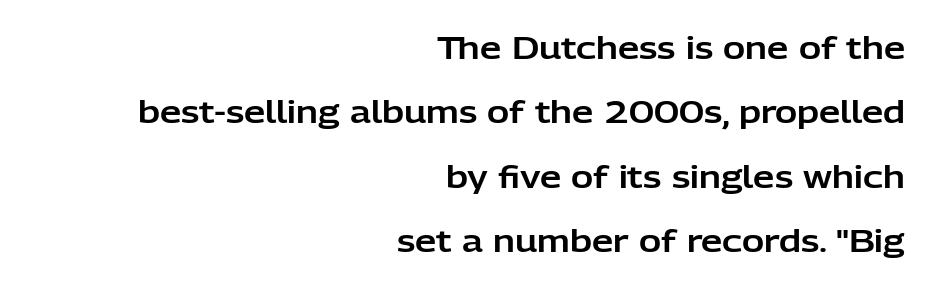
{"serif": "no", "italic": "no", "width": "normal", "stroke_contrast": "low", "x_height": "medium", "monospaced": "no", "underline": "no", "align": "right", "line_spacing": "loose", "line_spacing_ratio": 2.15, "letter_spacing": "normal", "letter_spacing_em": 0.0, "glyph_px": 30}
